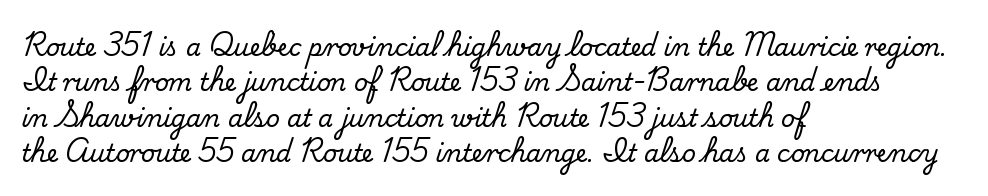
The image shows 24 px text type; set left-aligned, normal line spacing (1.47x), normal letter spacing, not underlined.
